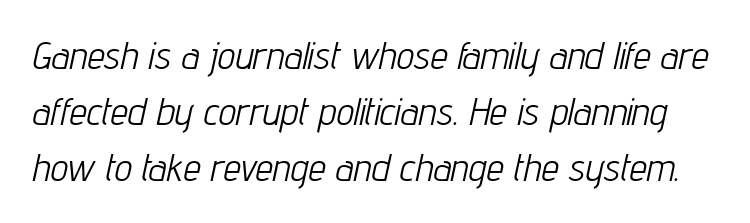
The image shows 39 px light, condensed type, italic (leaning right); set normal line spacing (1.44x), normal letter spacing, not underlined; low stroke contrast and a medium x-height.
